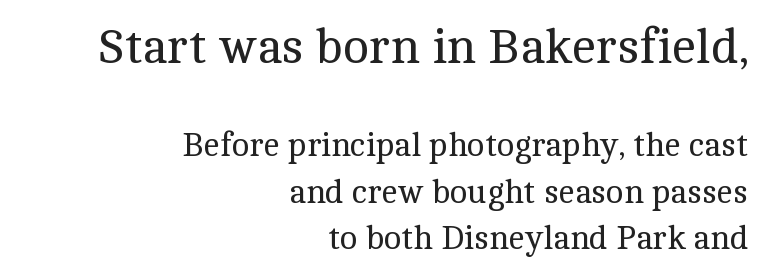
The image shows 49 px regular-weight serif type, upright; set right-aligned, normal line spacing (1.41x), normal letter spacing, not underlined; the first (top) block is 1.48x larger; a medium x-height.
